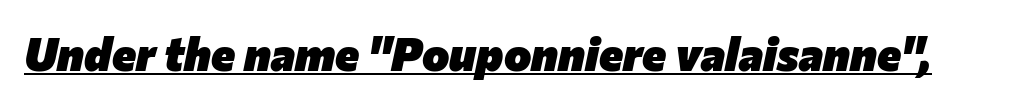
{"italic": "yes", "lean": "right", "slant_degrees": 12, "bold": "yes", "weight": "heavy", "width": "normal", "stroke_contrast": "low", "x_height": "medium", "monospaced": "no", "underline": "yes", "letter_spacing": "normal", "letter_spacing_em": 0.0, "glyph_px": 46}
